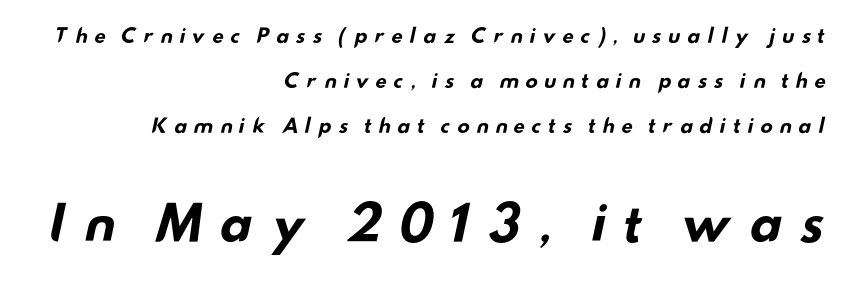
{"serif": "no", "bold": "yes", "weight": "bold", "width": "wide", "stroke_contrast": "low", "x_height": "small", "monospaced": "no", "underline": "no", "align": "right", "line_spacing": "loose", "line_spacing_ratio": 2.37, "letter_spacing": "wide", "letter_spacing_em": 0.3, "larger_block": "second", "size_ratio": 2.53, "glyph_px": 48}
